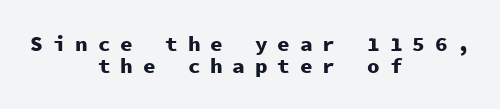
The image shows 21 px bold type, upright; set centered, tight line spacing (1.03x), unusually wide letter spacing (+0.47 em), not underlined.
